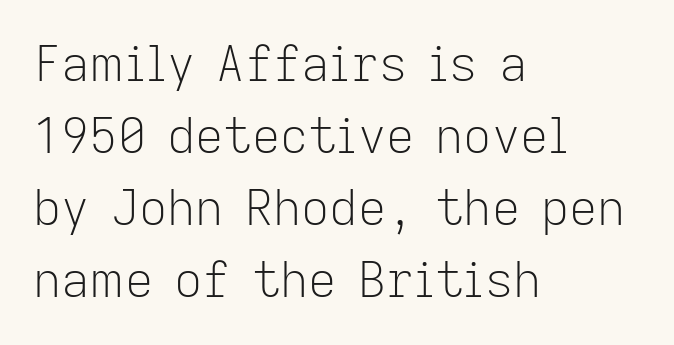
{"serif": "no", "italic": "no", "bold": "no", "weight": "light", "width": "normal", "stroke_contrast": "low", "x_height": "medium", "monospaced": "no", "underline": "no", "align": "left", "line_spacing": "normal", "line_spacing_ratio": 1.47, "letter_spacing": "normal", "letter_spacing_em": 0.0, "glyph_px": 49}
